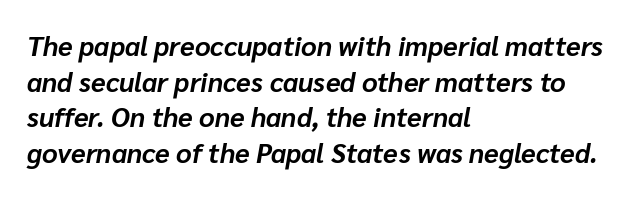
{"italic": "yes", "lean": "right", "slant_degrees": 10, "bold": "yes", "underline": "no", "align": "left", "line_spacing": "normal", "line_spacing_ratio": 1.32, "letter_spacing": "normal", "letter_spacing_em": 0.0, "glyph_px": 27}
